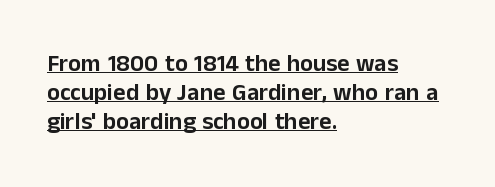
The image shows 24 px text type, upright; set left-aligned, line spacing 1.2x, normal letter spacing, underlined.
